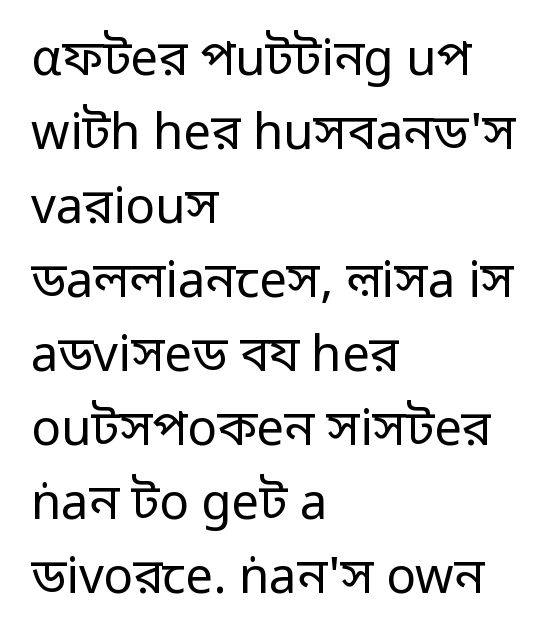
The lines sit at an ordinary, default distance from one another. Students, note that the glyphs here touch the page at normal intervals. One-word summary of the alignment: left. Heaviness? Minimal to ordinary, like unemphasized prose.
